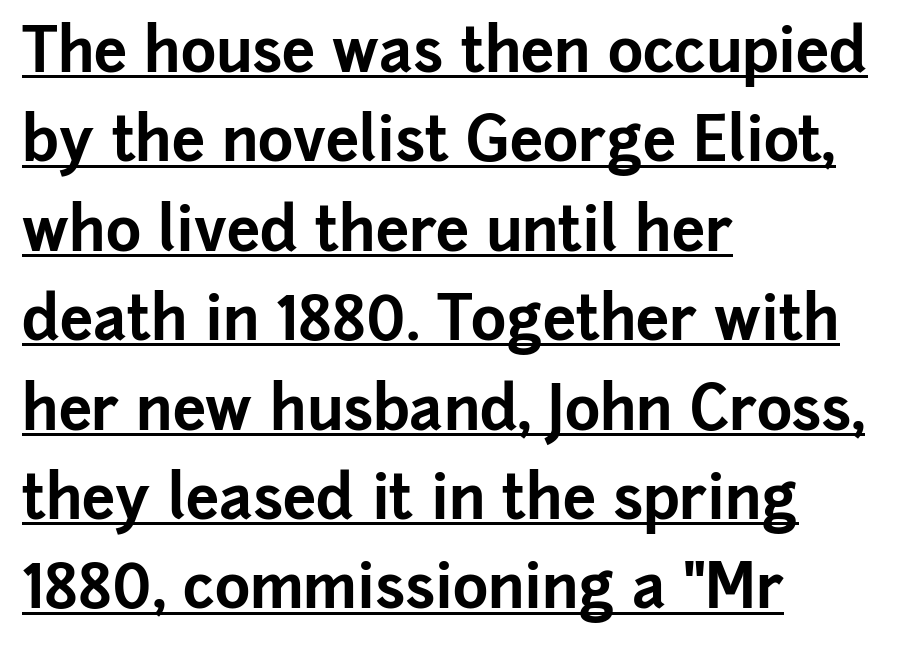
A full-strength bold gives these letters their thick strokes. This rendering uses left alignment, leaving the right contour irregular. The axis of the letterforms is exactly vertical. You could not count columns in this text — the font is proportionally spaced.
